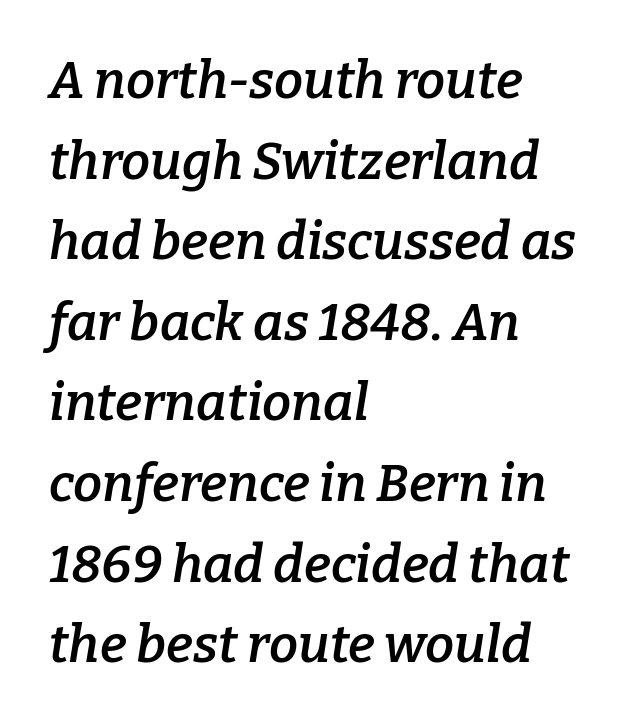
Q: Is the text bold? A: Semi-bold.
Q: Is the text italic (slanted)? A: Yes, it leans right by about 9 degrees.
Q: Is the typeface a serif or a sans-serif typeface? A: Serif.
Q: Is the text underlined? A: No.
Q: How is the paragraph aligned? A: Left-aligned.
Q: Is the spacing between letters normal or unusually wide? A: Normal.
Q: Is the spacing between lines tight, normal or loose? A: Normal.
Q: Width (condensed, normal, or wide)? A: Normal.
Q: Stroke contrast? A: Low.
Q: x-height? A: Medium.
Q: Monospaced? A: No.
